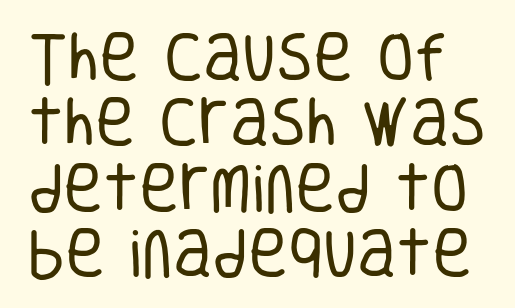
These lines are rendered in a variable-pitch font. The glyphs in this specimen are sans serif. Descenders hang freely into open space. Is this a heavy cut? Hardly; it is regular or lighter. Caption: standard tracking, unaltered.
